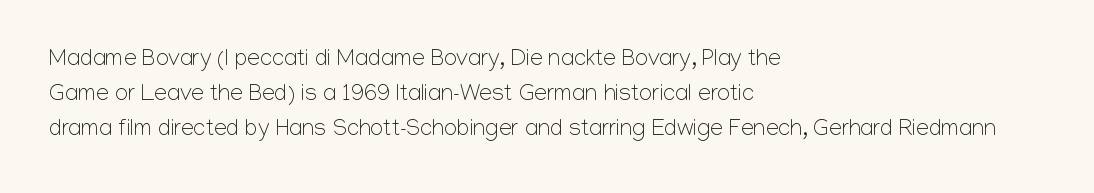
{"italic": "no", "bold": "no", "underline": "no", "align": "left", "line_spacing": "normal", "line_spacing_ratio": 1.52, "letter_spacing": "normal", "letter_spacing_em": 0.0, "glyph_px": 23}
